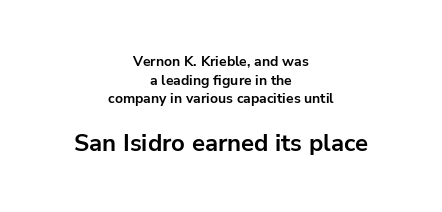
The image shows 24 px bold type, upright; set centered, normal line spacing (1.33x), normal letter spacing, not underlined; the second (bottom) block is 1.71x larger.
